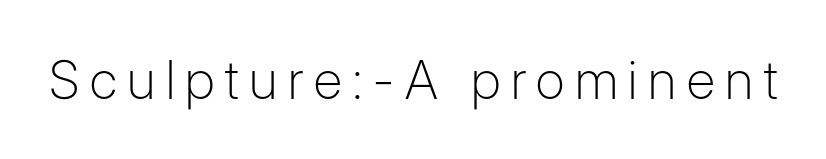
{"serif": "no", "italic": "no", "bold": "no", "weight": "light", "width": "normal", "stroke_contrast": "low", "x_height": "medium", "monospaced": "no", "underline": "no", "letter_spacing": "wide", "letter_spacing_em": 0.2, "glyph_px": 53}
